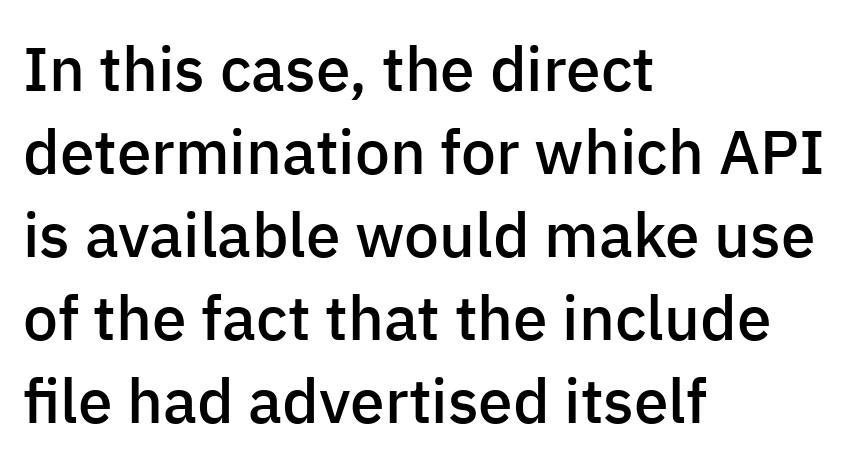
Q: Is the text bold? A: Semi-bold.
Q: Is the text italic (slanted)? A: No, it is upright.
Q: Is the typeface a serif or a sans-serif typeface? A: Sans-serif.
Q: Is the text underlined? A: No.
Q: How is the paragraph aligned? A: Left-aligned.
Q: Is the spacing between letters normal or unusually wide? A: Normal.
Q: Is the spacing between lines tight, normal or loose? A: Normal.
Q: Width (condensed, normal, or wide)? A: Normal.
Q: Stroke contrast? A: Low.
Q: x-height? A: Medium.
Q: Monospaced? A: No.
